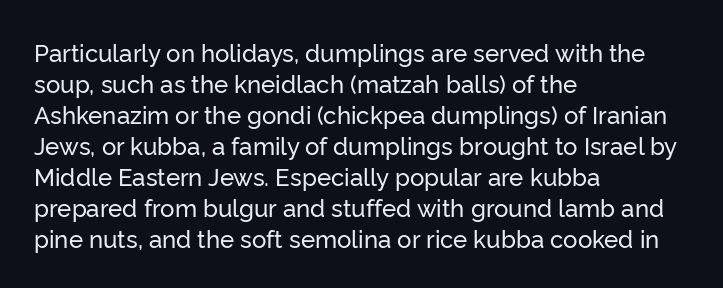
The image shows 24 px text type, upright; set left-aligned, normal line spacing (1.29x), normal letter spacing, not underlined.
